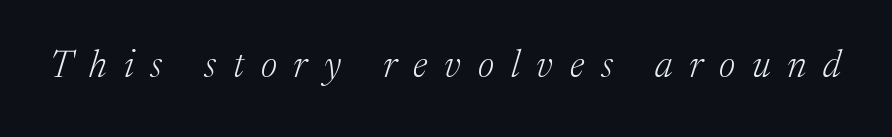
{"serif": "yes", "italic": "yes", "lean": "right", "slant_degrees": 17, "bold": "no", "weight": "light", "width": "normal", "stroke_contrast": "medium", "x_height": "medium", "monospaced": "no", "underline": "no", "letter_spacing": "wide", "letter_spacing_em": 0.44, "glyph_px": 38}
